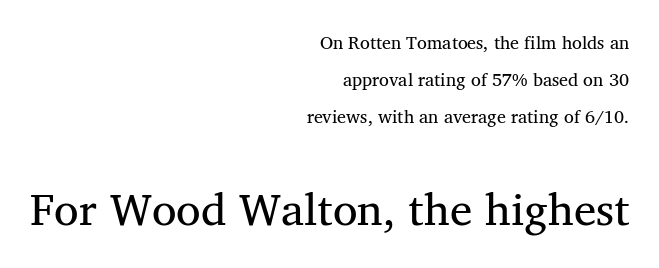
Q: Is the text bold? A: No.
Q: Is the text italic (slanted)? A: No, it is upright.
Q: Is the typeface a serif or a sans-serif typeface? A: Serif.
Q: Is the text underlined? A: No.
Q: How is the paragraph aligned? A: Right-aligned.
Q: Is the spacing between letters normal or unusually wide? A: Normal.
Q: Is the spacing between lines tight, normal or loose? A: Loose.
Q: Which block of text is set in a larger size, the first (top) or the second (bottom)? A: The second (bottom) one.
Q: Width (condensed, normal, or wide)? A: Normal.
Q: Stroke contrast? A: Medium.
Q: x-height? A: Medium.
Q: Monospaced? A: No.
